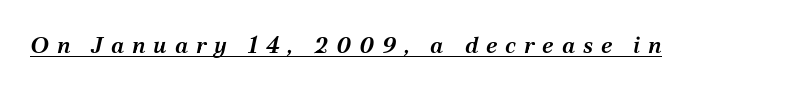
Emphasis is given by a line drawn under the lettering. Each word looks stretched out because of the extra space between its letters. This sample uses an oblique cut, with every glyph tilted off the vertical. What weight is shown? A semibold, between regular and bold.
